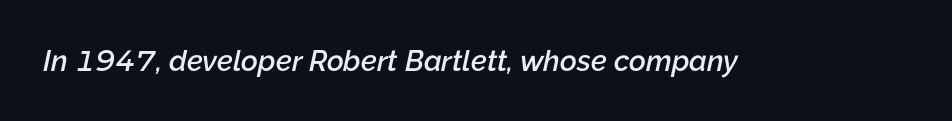
Q: Is the text bold? A: Semi-bold.
Q: Is the text italic (slanted)? A: Yes, it leans right by about 12 degrees.
Q: Is the text underlined? A: No.
Q: Is the spacing between letters normal or unusually wide? A: Normal.
Q: Width (condensed, normal, or wide)? A: Normal.
Q: Stroke contrast? A: Low.
Q: x-height? A: Medium.
Q: Monospaced? A: No.
